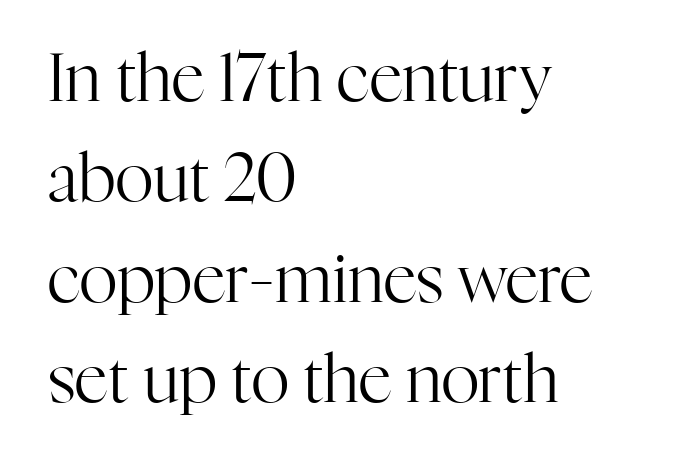
Q: Is the text bold? A: No.
Q: Is the text italic (slanted)? A: No, it is upright.
Q: Is the typeface a serif or a sans-serif typeface? A: Serif.
Q: Is the text underlined? A: No.
Q: How is the paragraph aligned? A: Left-aligned.
Q: Is the spacing between letters normal or unusually wide? A: Normal.
Q: Is the spacing between lines tight, normal or loose? A: Normal.
Q: Width (condensed, normal, or wide)? A: Normal.
Q: Stroke contrast? A: High.
Q: x-height? A: Medium.
Q: Monospaced? A: No.
